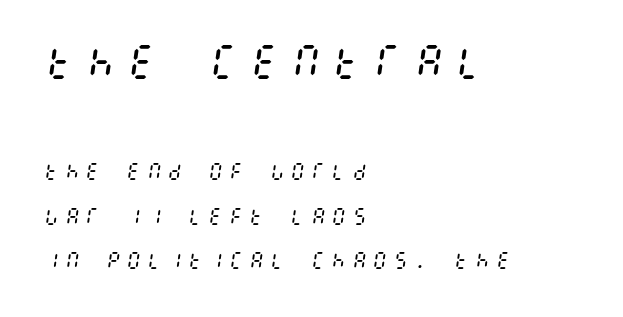
Heaviness? Minimal to ordinary, like unemphasized prose. A clean baseline with only descenders dipping below it. This layout puts the oversized block above and the modest block below. Spacing between characters has been opened up far beyond the box default. Successive baselines arrive slowly, with a big drop between each.
